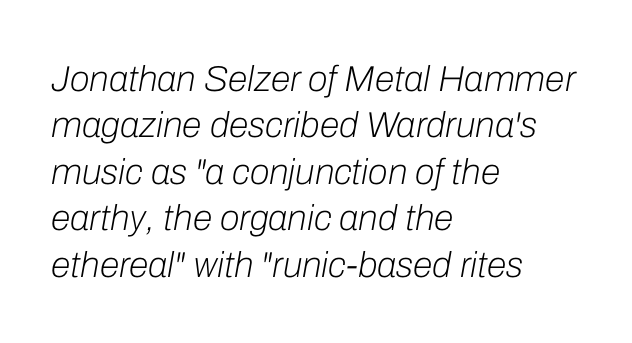
The image shows 36 px light type, italic (leaning right); set left-aligned, normal line spacing (1.29x), normal letter spacing, not underlined; low stroke contrast and a medium x-height.
